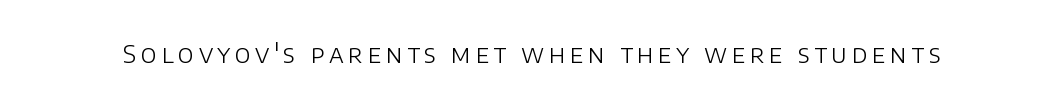
The image shows 24 px text type, upright; set not underlined.
